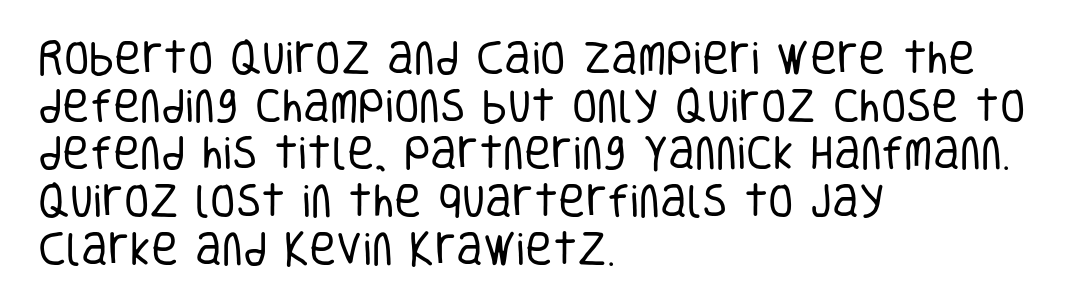
The letters sit at their default tracking, neither squeezed nor spread. Look at the bottom of the vertical strokes: they stop flat, with no serifs. This sample has the flowing, uneven cadence of proportional lettering. Each stroke keeps to a modest, everyday thickness or less.
